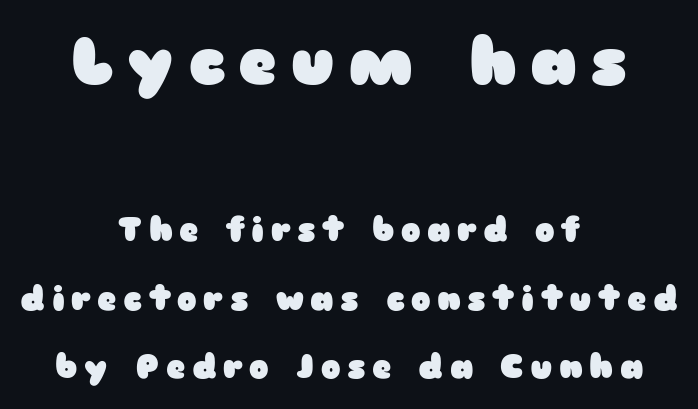
The image shows 66 px heavy, wide sans-serif type, upright; set centered, loose line spacing (2.07x), unusually wide letter spacing (+0.2 em), not underlined; the first (top) block is 2.0x larger; low stroke contrast and a medium x-height.
